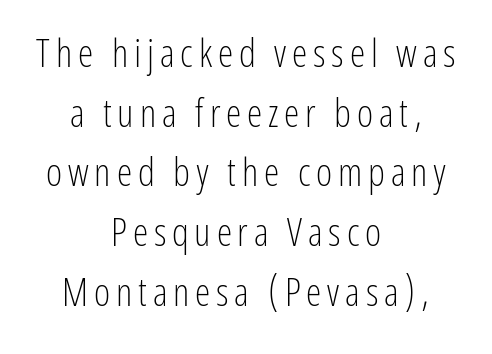
Proportional: the letters do not fall into vertical columns. The passage shown is typeset with a sans-serif family. Caption: multi-line text, centered on the measure. Italic? Not at all — the glyphs are vertical. Weight class: somewhere from thin through regular. A bare baseline throughout the passage.
